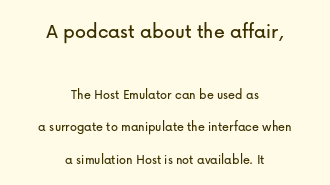
The image shows 22 px text type, upright; set centered, loose line spacing (2.32x), normal letter spacing, not underlined; the first (top) block is 1.57x larger.
